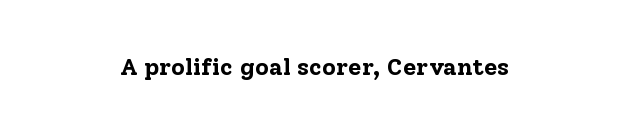
Q: Is the text bold? A: Yes.
Q: Is the text italic (slanted)? A: No, it is upright.
Q: Is the text underlined? A: No.
Q: How is the paragraph aligned? A: Centered.
Q: Is the spacing between letters normal or unusually wide? A: Normal.
